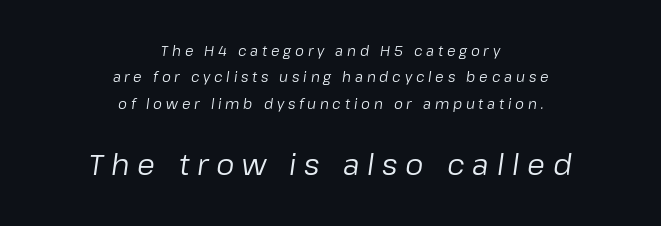
{"italic": "yes", "lean": "right", "slant_degrees": 8, "bold": "no", "weight": "regular", "width": "normal", "stroke_contrast": "low", "x_height": "medium", "monospaced": "no", "underline": "no", "align": "center", "line_spacing_ratio": 1.88, "letter_spacing": "wide", "letter_spacing_em": 0.27, "larger_block": "second", "size_ratio": 2.07, "glyph_px": 29}
